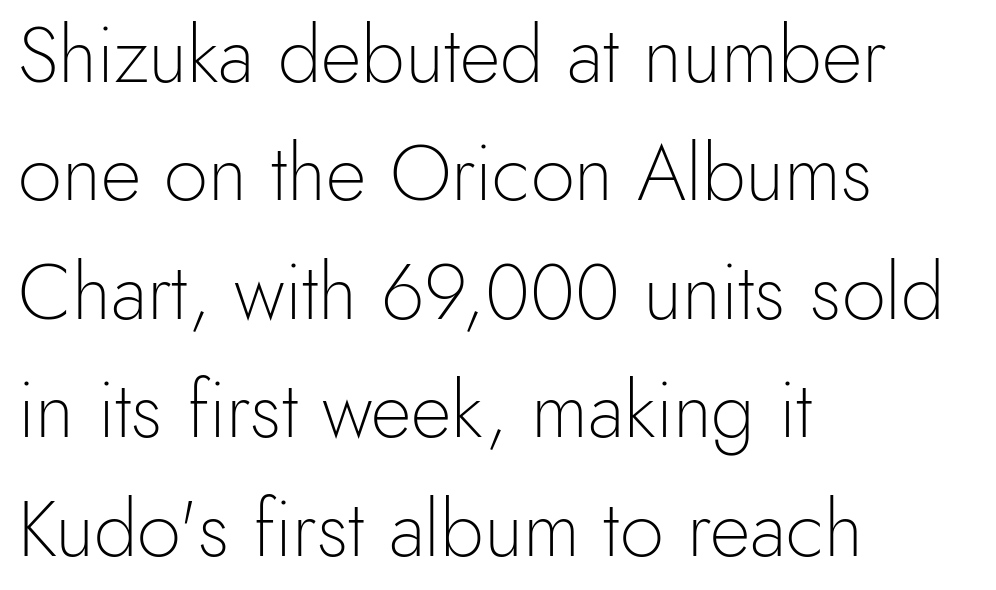
Is there any slant? The stems are plumb. Nothing unusual about the tracking: characters are spaced as the font intends. Think of a printed novel: that variable character pitch is what you see here. The leading is moderate, giving the passage an even texture.
